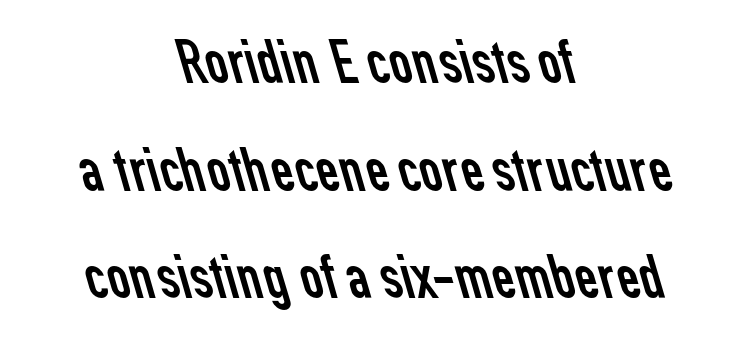
The image shows 63 px regular-weight sans-serif type; set centered, line spacing 1.71x, normal letter spacing, not underlined; low stroke contrast and a medium x-height.
